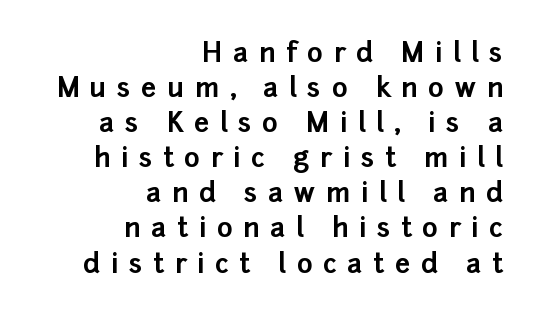
The letters stand straight up with perfectly vertical stems. Whoever set this chose a conventional vertical rhythm. The passage shown is emphatically bold. Visually the block forms a straight wall on the right and a jagged coastline on the left. In terms of letterspacing, this is a distinctly airy, spread setting. The baseline area is clear.
